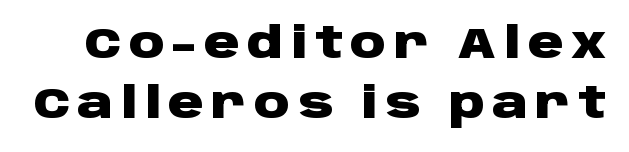
{"serif": "no", "italic": "no", "bold": "yes", "weight": "heavy", "width": "wide", "stroke_contrast": "low", "x_height": "large", "monospaced": "no", "underline": "no", "line_spacing": "normal", "line_spacing_ratio": 1.36, "glyph_px": 44}
